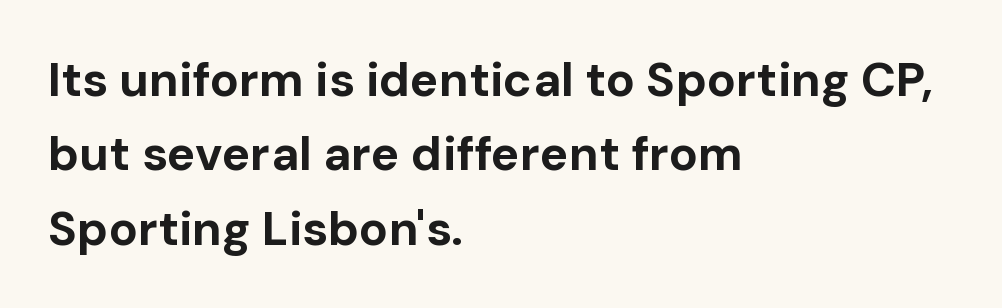
{"serif": "no", "italic": "no", "bold": "yes", "weight": "bold", "width": "normal", "stroke_contrast": "low", "x_height": "medium", "monospaced": "no", "underline": "no", "align": "left", "line_spacing": "normal", "line_spacing_ratio": 1.55, "letter_spacing": "normal", "letter_spacing_em": 0.0, "glyph_px": 48}
